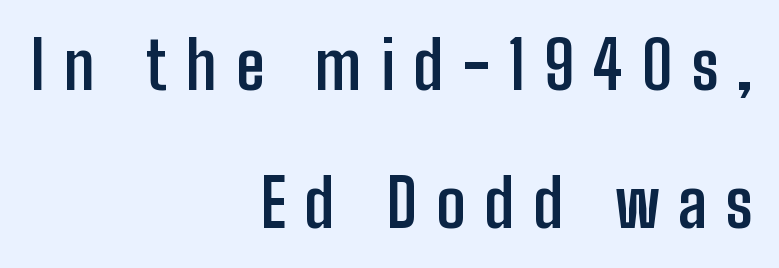
The image shows 65 px semibold, condensed sans-serif type, upright; set right-aligned, loose line spacing (2.12x), unusually wide letter spacing (+0.29 em), not underlined; low stroke contrast and a medium x-height.
